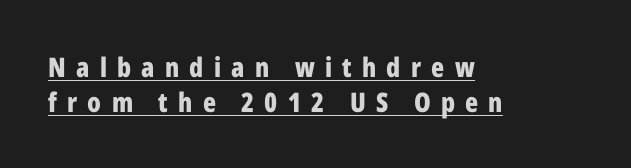
{"italic": "no", "bold": "yes", "underline": "yes", "align": "left", "line_spacing": "normal", "line_spacing_ratio": 1.29, "letter_spacing": "wide", "letter_spacing_em": 0.38, "glyph_px": 27}
